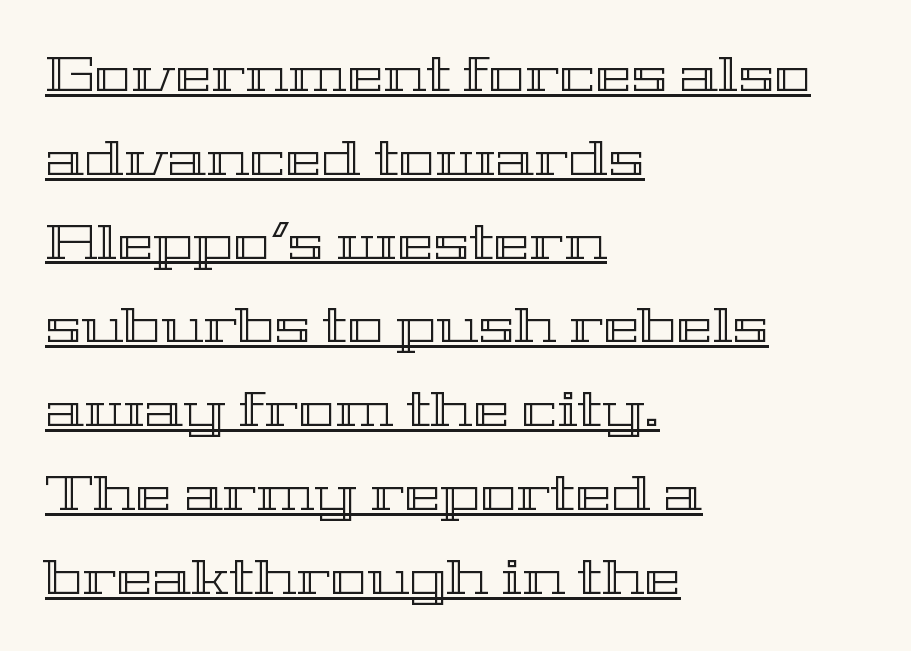
Note the varied advance widths — an 'i' is clearly narrower than an 'm'. Is the block centered? No — it sits flush against the left margin. Somebody hit Ctrl+U on this one — the words are underlined. The gaps between neighbouring characters are ordinary and unremarkable. Posture: straight, roman, zero tilt.
